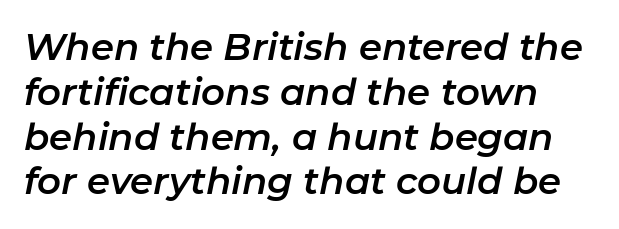
The type is set solid horizontally, with unmodified tracking. Looking at the ascenders, they clearly lean. The face used here is proportionally spaced, like ordinary book or web type. Each row of text sits above clean, open space.
